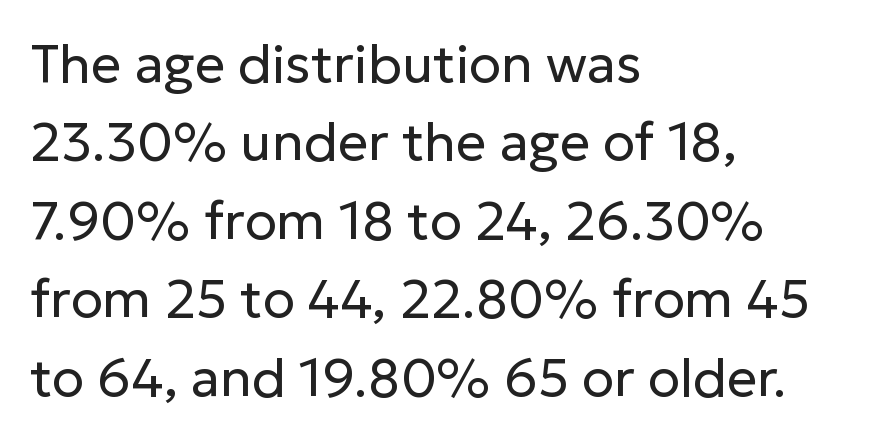
The image shows 53 px regular-weight sans-serif type, upright; set left-aligned, normal line spacing (1.48x), normal letter spacing, not underlined; low stroke contrast and a medium x-height.
